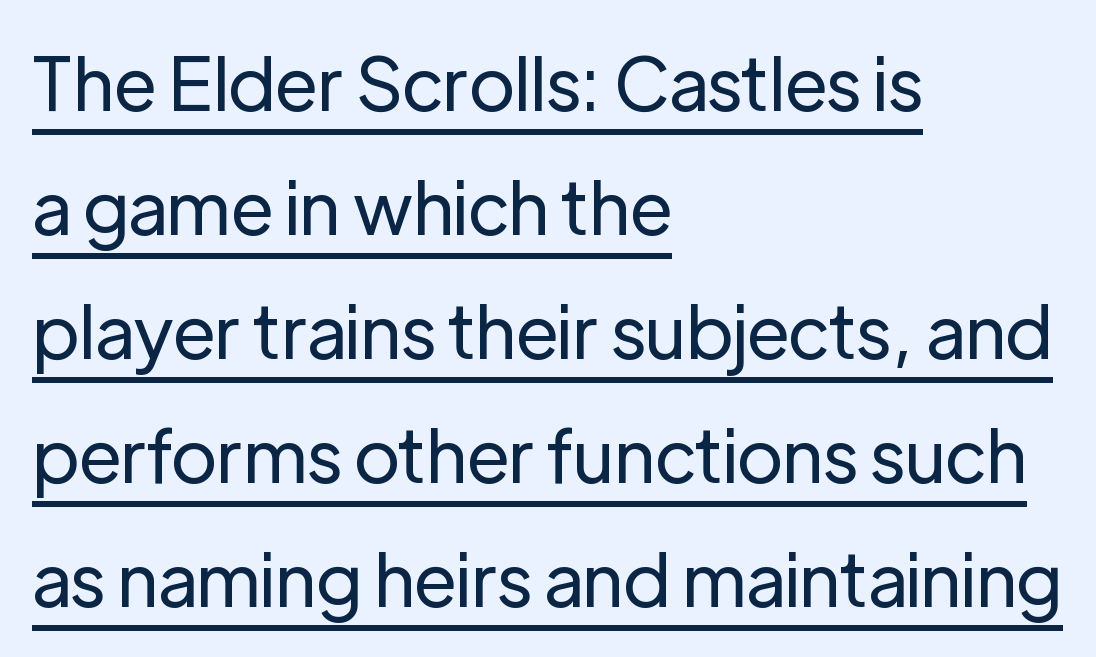
The image shows 73 px regular-weight sans-serif type, upright; set left-aligned, normal line spacing (1.7x), normal letter spacing, underlined; low stroke contrast and a medium x-height.
